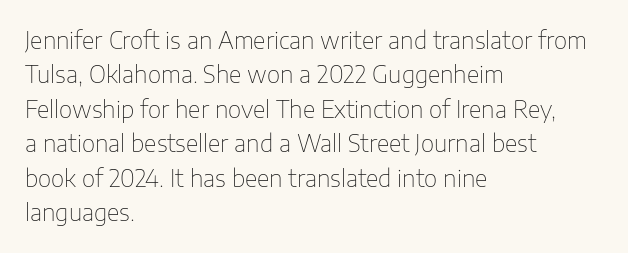
Q: Is the text bold? A: No.
Q: Is the text italic (slanted)? A: No, it is upright.
Q: Is the text underlined? A: No.
Q: How is the paragraph aligned? A: Left-aligned.
Q: Is the spacing between letters normal or unusually wide? A: Normal.
Q: Is the spacing between lines tight, normal or loose? A: Normal.
